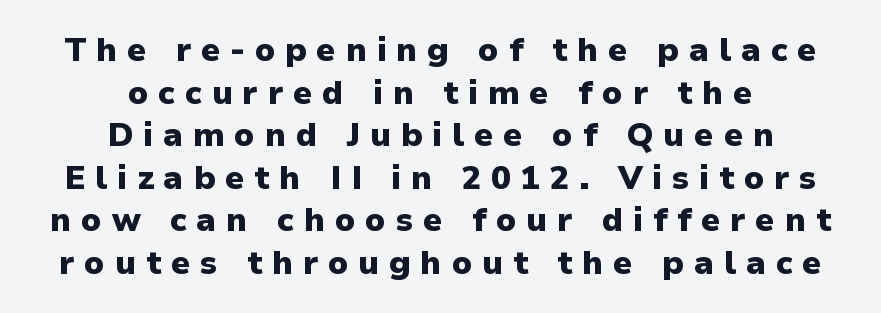
Q: Is the text bold? A: Yes.
Q: Is the text italic (slanted)? A: No, it is upright.
Q: Is the typeface a serif or a sans-serif typeface? A: Sans-serif.
Q: Is the text underlined? A: No.
Q: How is the paragraph aligned? A: Centered.
Q: Is the spacing between letters normal or unusually wide? A: Unusually wide.
Q: Is the spacing between lines tight, normal or loose? A: Normal.
Q: Width (condensed, normal, or wide)? A: Normal.
Q: Stroke contrast? A: Low.
Q: x-height? A: Medium.
Q: Monospaced? A: No.
